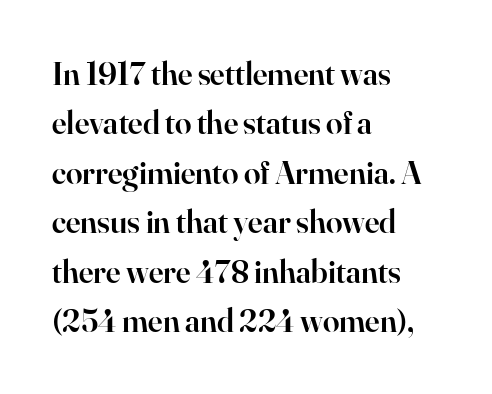
Q: Is the text bold? A: Semi-bold.
Q: Is the text italic (slanted)? A: No, it is upright.
Q: Is the typeface a serif or a sans-serif typeface? A: Serif.
Q: Is the text underlined? A: No.
Q: How is the paragraph aligned? A: Left-aligned.
Q: Is the spacing between letters normal or unusually wide? A: Normal.
Q: Is the spacing between lines tight, normal or loose? A: Normal.
Q: Width (condensed, normal, or wide)? A: Normal.
Q: Stroke contrast? A: High.
Q: x-height? A: Small.
Q: Monospaced? A: No.
